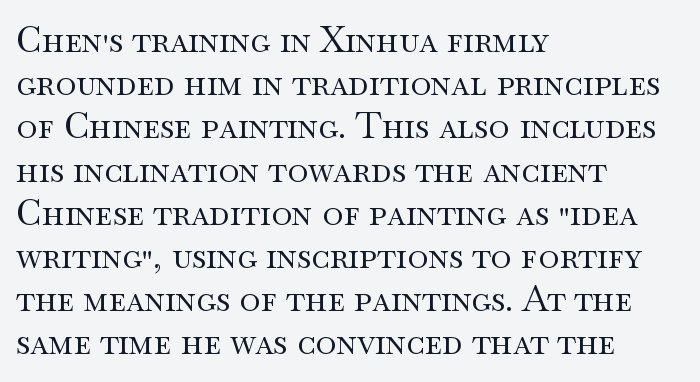
Descender tails drop into unmarked territory. Nothing unusual about the tracking: characters are spaced as the font intends. Layout note: lines flush left. This is roman type, the default non-slanted kind. The weight would be labelled regular, book, light, or lighter still. You could not count columns in this text — the font is proportionally spaced.
